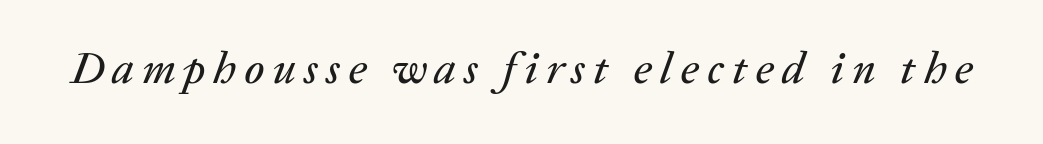
Q: Is the text italic (slanted)? A: Yes, it leans right by about 20 degrees.
Q: Is the text underlined? A: No.
Q: Width (condensed, normal, or wide)? A: Normal.
Q: Stroke contrast? A: Low.
Q: x-height? A: Medium.
Q: Monospaced? A: No.
